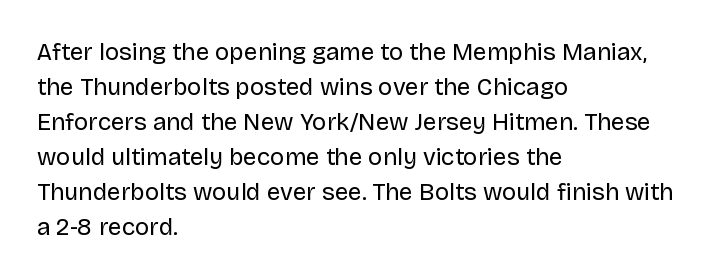
{"italic": "no", "bold": "no", "underline": "no", "align": "left", "line_spacing": "normal", "line_spacing_ratio": 1.46, "letter_spacing": "normal", "letter_spacing_em": 0.0, "glyph_px": 24}
